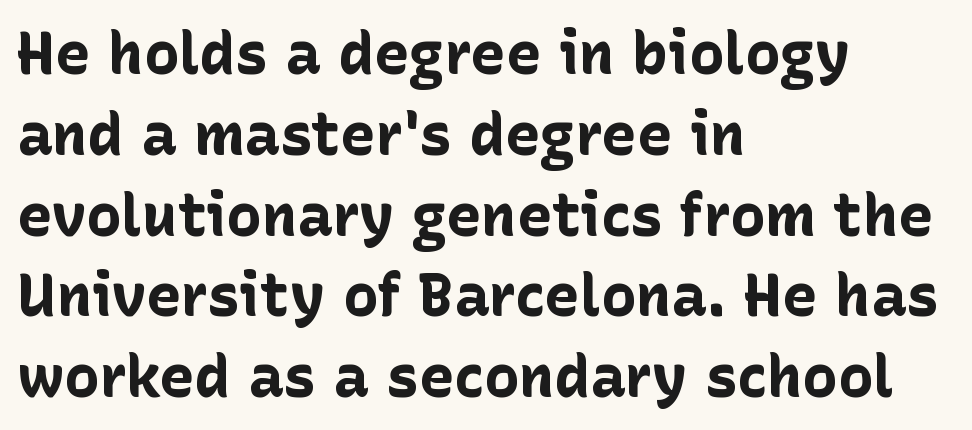
Q: Is the text bold? A: Yes.
Q: Is the text italic (slanted)? A: No, it is upright.
Q: Is the typeface a serif or a sans-serif typeface? A: Sans-serif.
Q: Is the text underlined? A: No.
Q: How is the paragraph aligned? A: Left-aligned.
Q: Is the spacing between letters normal or unusually wide? A: Normal.
Q: Is the spacing between lines tight, normal or loose? A: Normal.
Q: Width (condensed, normal, or wide)? A: Normal.
Q: Stroke contrast? A: Low.
Q: x-height? A: Medium.
Q: Monospaced? A: No.
